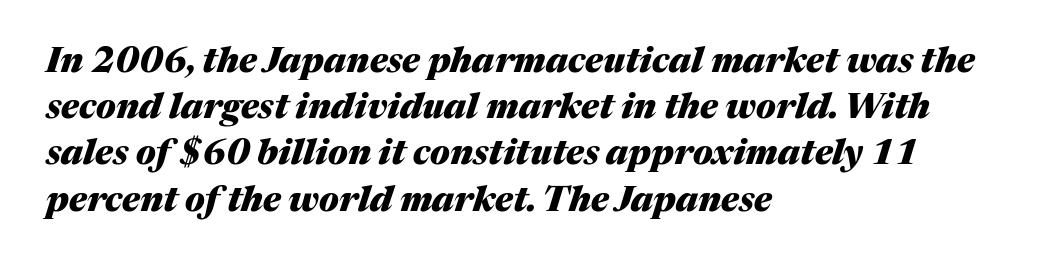
The image shows 35 px heavy type, italic (leaning right); set left-aligned, normal line spacing (1.32x), normal letter spacing, not underlined; medium stroke contrast and a medium x-height.
